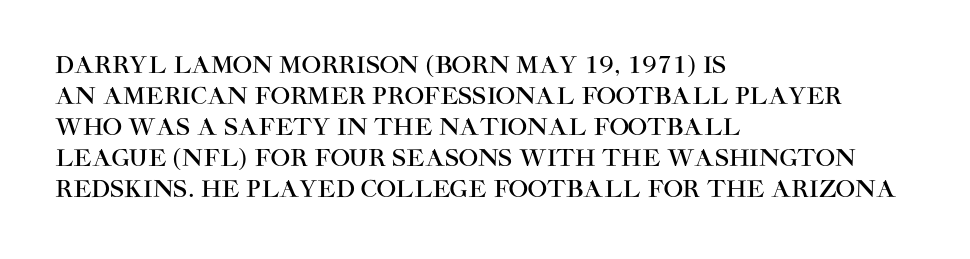
{"italic": "no", "underline": "no", "align": "left", "line_spacing": "normal", "line_spacing_ratio": 1.35, "letter_spacing": "normal", "letter_spacing_em": 0.0, "glyph_px": 23}
